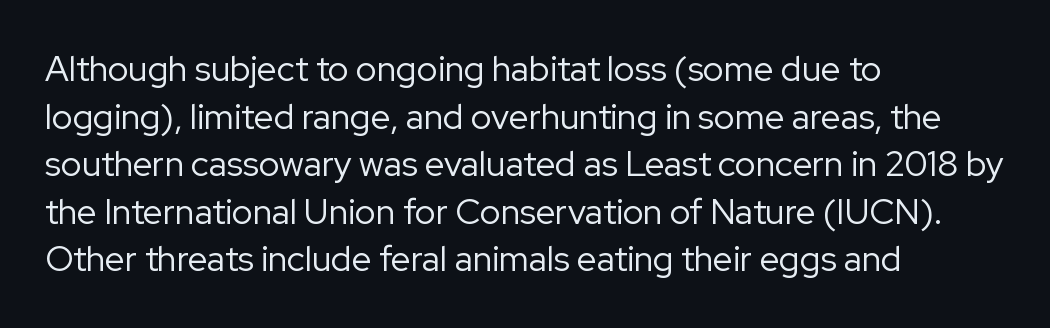
The image shows 35 px regular-weight sans-serif type, upright; set left-aligned, normal line spacing (1.36x), normal letter spacing, not underlined; low stroke contrast and a medium x-height.
